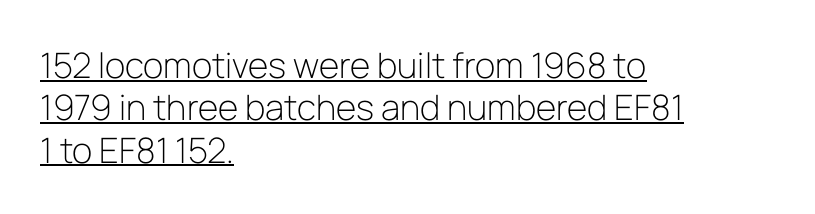
The image shows 35 px light sans-serif type, upright; set left-aligned, line spacing 1.21x, normal letter spacing, underlined; low stroke contrast and a medium x-height.
